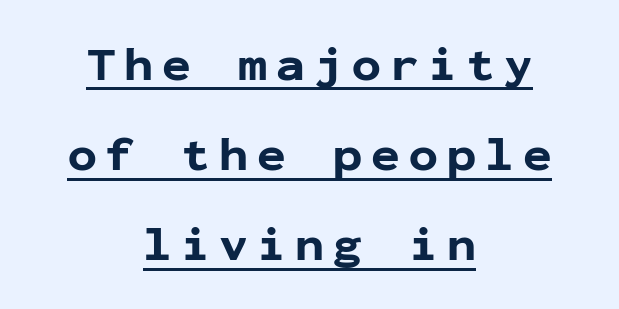
The image shows 48 px bold sans-serif type, upright, monospaced; set centered, line spacing 1.88x, underlined; low stroke contrast and a medium x-height.
